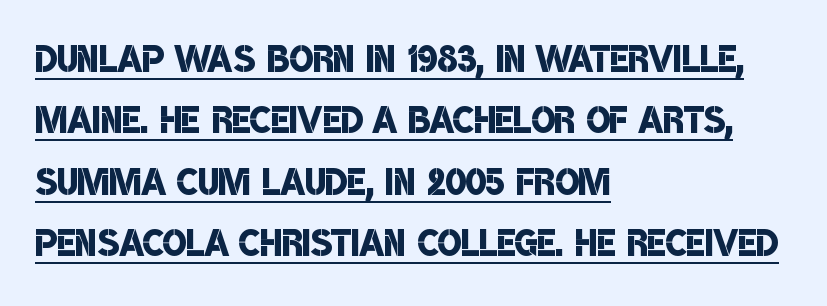
{"serif": "no", "bold": "semi", "weight": "semibold", "width": "condensed", "stroke_contrast": "low", "x_height": "large", "monospaced": "no", "underline": "yes", "align": "left", "line_spacing_ratio": 1.23, "letter_spacing": "normal", "letter_spacing_em": 0.0, "glyph_px": 50}
